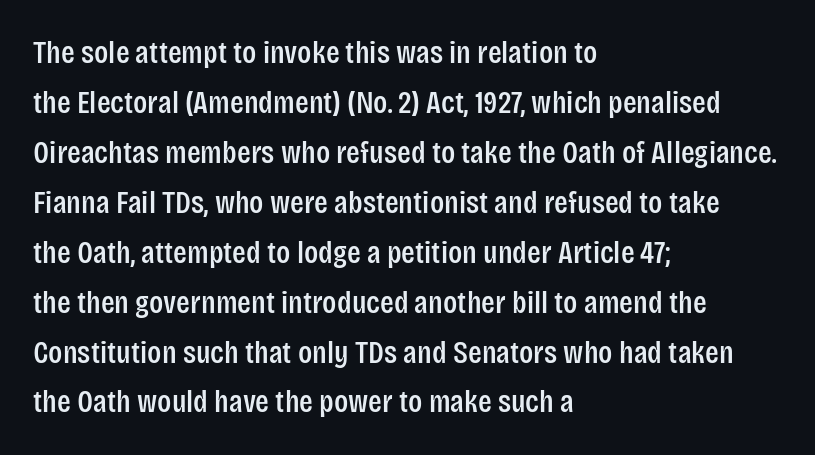
Q: Is the text italic (slanted)? A: No, it is upright.
Q: Is the typeface a serif or a sans-serif typeface? A: Sans-serif.
Q: Is the text underlined? A: No.
Q: How is the paragraph aligned? A: Left-aligned.
Q: Is the spacing between letters normal or unusually wide? A: Normal.
Q: Is the spacing between lines tight, normal or loose? A: Normal.
Q: Width (condensed, normal, or wide)? A: Condensed.
Q: Stroke contrast? A: Low.
Q: x-height? A: Large.
Q: Monospaced? A: No.
